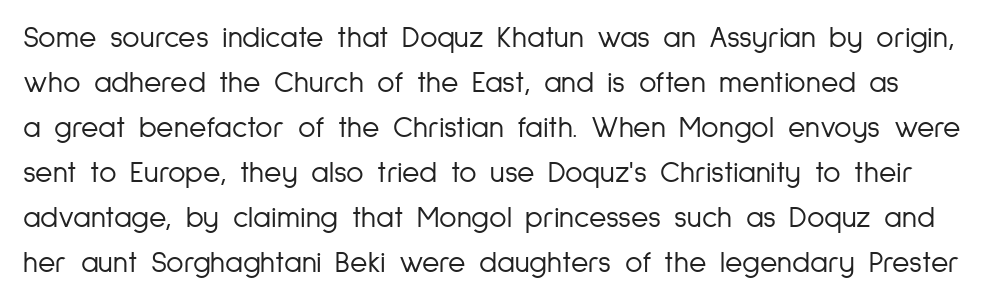
Serif or sans? Sans — the stroke terminals are bare. This is not heavy type; no bold has been used. Between one letter and the next there's only the usual sliver of space. Lines of text with bare space underneath. Is this a fixed-width face? No — the glyphs have proportional, varying widths.
